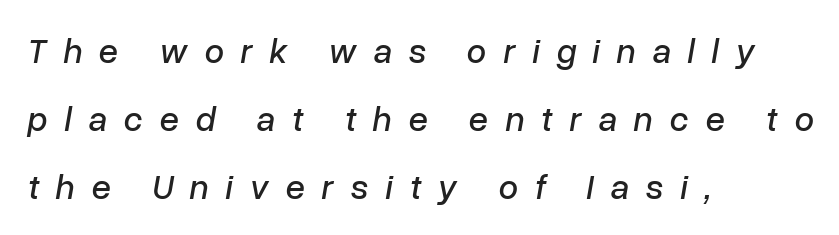
The face used here is proportionally spaced, like ordinary book or web type. The letters are slanted; this is an italic face. Compared with a centered layout, this one pins lines to the left instead. Unmarked baselines from the first word to the last.
